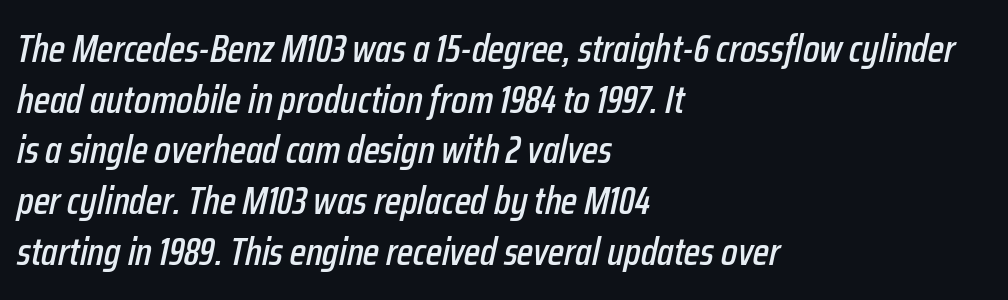
The image shows 39 px condensed type, italic (leaning right); set left-aligned, normal line spacing (1.3x), normal letter spacing, not underlined; low stroke contrast and a medium x-height.
